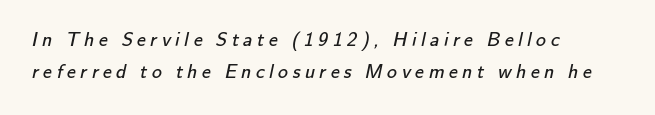
Whoever set this chose a conventional vertical rhythm. Each line starts at the same left margin while the right side varies. Type without underlining. Glyph-to-glyph distance is far greater than everyday printed text. Is this a heavy cut? Hardly; it is regular or lighter.
